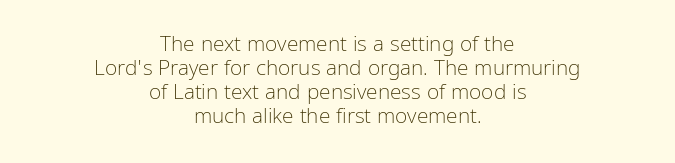
In CSS terms this would be text-align: center. The string is rendered with underlining switched off. Between one letter and the next there's only the usual sliver of space. Posture: upright roman. Stroke mass is kept to a normal reading level or below. Line spacing here is tight.
